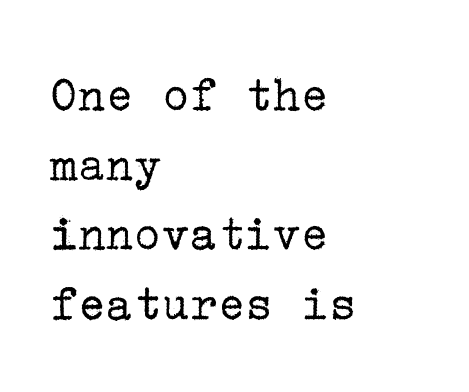
The image shows 52 px regular-weight serif type, upright; set left-aligned, normal line spacing (1.34x), normal letter spacing, not underlined; low stroke contrast and a medium x-height.
